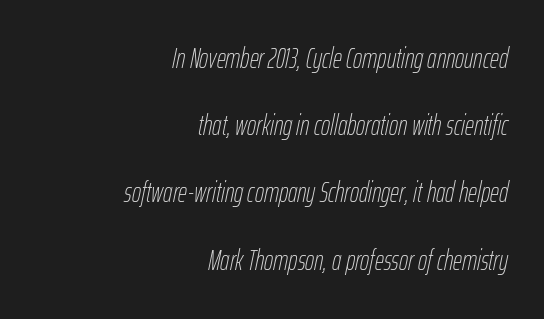
The image shows 28 px thin, condensed type, italic (leaning right); set right-aligned, loose line spacing (2.4x), normal letter spacing, not underlined; low stroke contrast and a medium x-height.
